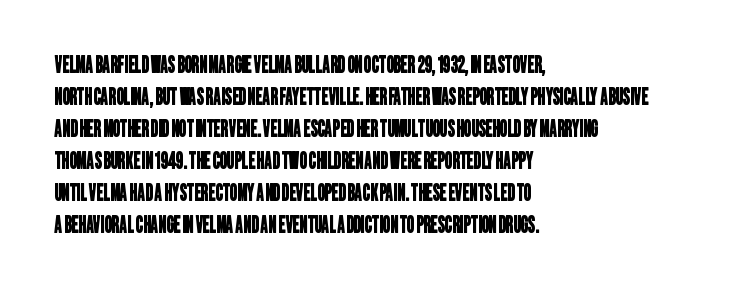
{"underline": "no", "align": "left", "line_spacing": "normal", "line_spacing_ratio": 1.39, "letter_spacing": "normal", "letter_spacing_em": 0.0, "glyph_px": 23}
